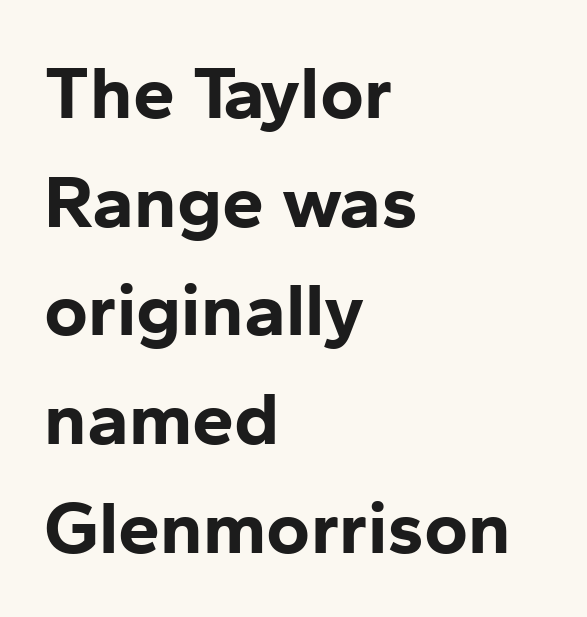
{"serif": "no", "italic": "no", "bold": "yes", "weight": "bold", "width": "normal", "stroke_contrast": "low", "x_height": "medium", "monospaced": "no", "underline": "no", "align": "left", "line_spacing": "normal", "line_spacing_ratio": 1.45, "letter_spacing": "normal", "letter_spacing_em": 0.0, "glyph_px": 75}
